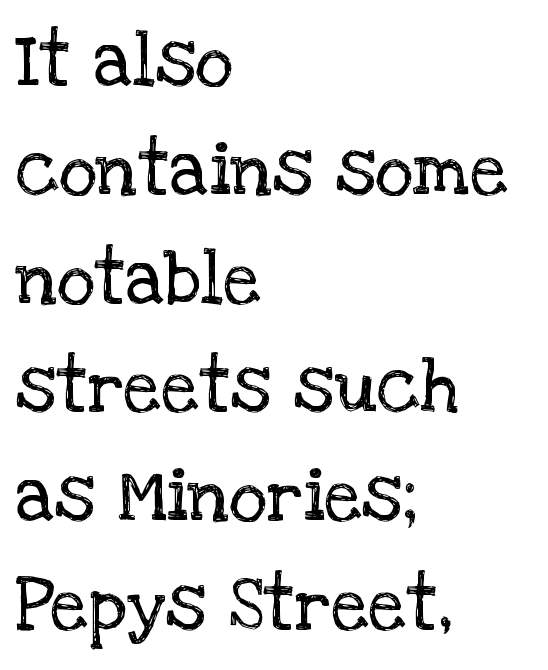
The image shows 74 px regular-weight serif type, upright; set left-aligned, normal line spacing (1.47x), normal letter spacing, not underlined; low stroke contrast and a large x-height.
